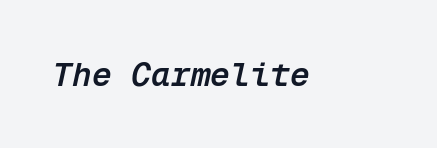
Q: Is the text bold? A: Semi-bold.
Q: Is the text italic (slanted)? A: Yes, it leans right by about 12 degrees.
Q: Is the text underlined? A: No.
Q: Is the spacing between letters normal or unusually wide? A: Normal.
Q: Width (condensed, normal, or wide)? A: Normal.
Q: Stroke contrast? A: Low.
Q: x-height? A: Medium.
Q: Monospaced? A: Yes.
